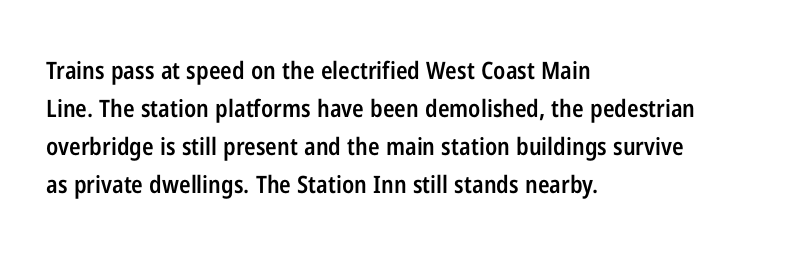
Type without underlining. The rendering keeps characters at their native spacing. It's the straight-up-and-down kind of type. Honestly, the row spacing looks completely unremarkable. One-word summary of the alignment: left. Semibold letterforms, between regular and bold.
